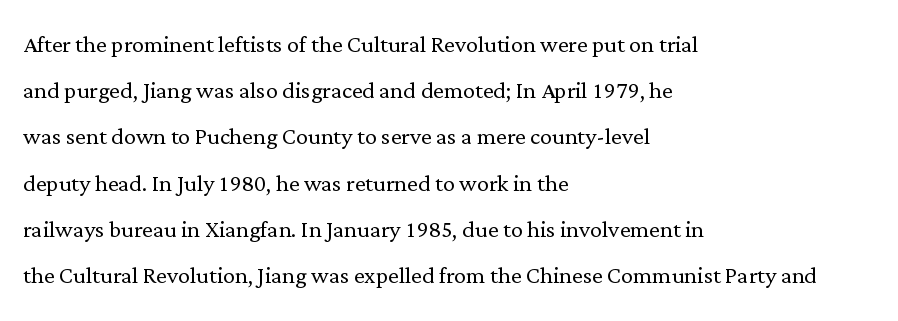
{"serif": "yes", "italic": "no", "bold": "no", "weight": "light", "width": "normal", "stroke_contrast": "low", "x_height": "medium", "monospaced": "no", "underline": "no", "align": "left", "line_spacing": "normal", "line_spacing_ratio": 1.54, "letter_spacing": "normal", "letter_spacing_em": 0.0, "glyph_px": 30}
